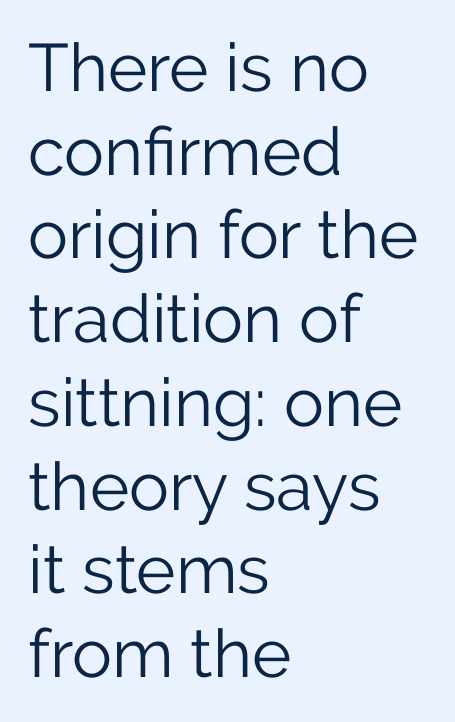
The image shows 67 px light sans-serif type, upright; set left-aligned, normal line spacing (1.25x), normal letter spacing, not underlined; low stroke contrast and a medium x-height.
